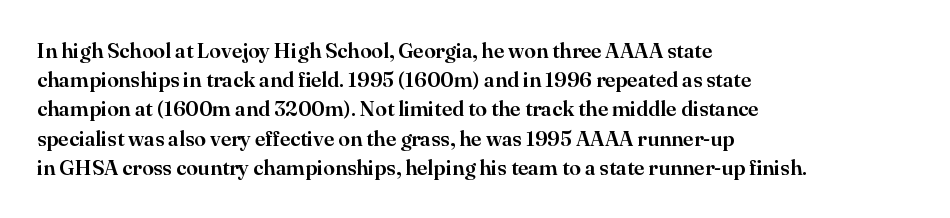
Q: Is the text italic (slanted)? A: No, it is upright.
Q: Is the text underlined? A: No.
Q: How is the paragraph aligned? A: Left-aligned.
Q: Is the spacing between letters normal or unusually wide? A: Normal.
Q: Is the spacing between lines tight, normal or loose? A: Normal.
